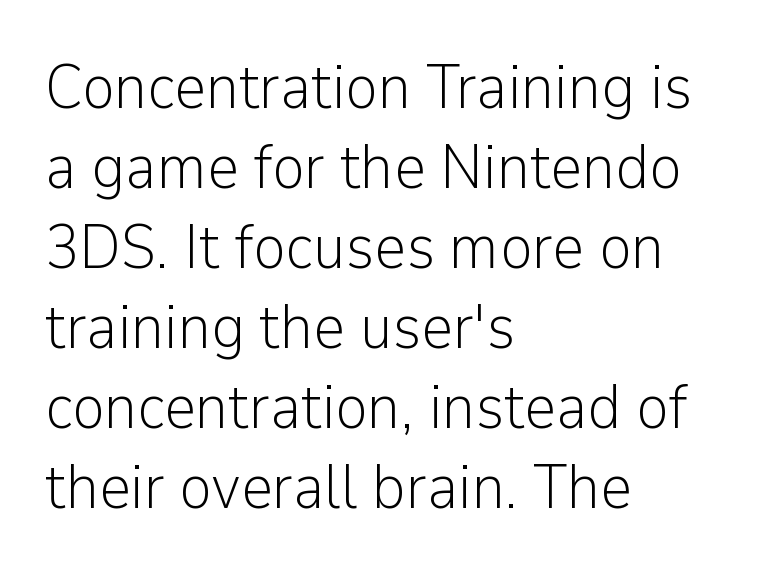
Q: Is the text bold? A: No.
Q: Is the text italic (slanted)? A: No, it is upright.
Q: Is the typeface a serif or a sans-serif typeface? A: Sans-serif.
Q: Is the text underlined? A: No.
Q: How is the paragraph aligned? A: Left-aligned.
Q: Is the spacing between letters normal or unusually wide? A: Normal.
Q: Is the spacing between lines tight, normal or loose? A: Normal.
Q: Width (condensed, normal, or wide)? A: Normal.
Q: Stroke contrast? A: Low.
Q: x-height? A: Medium.
Q: Monospaced? A: No.
